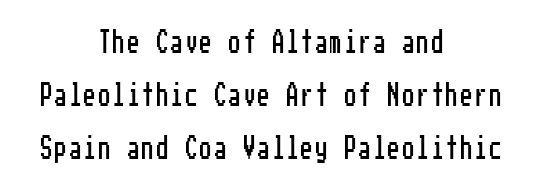
The image shows 23 px text type, upright; set centered, loose line spacing (2.3x), not underlined.
